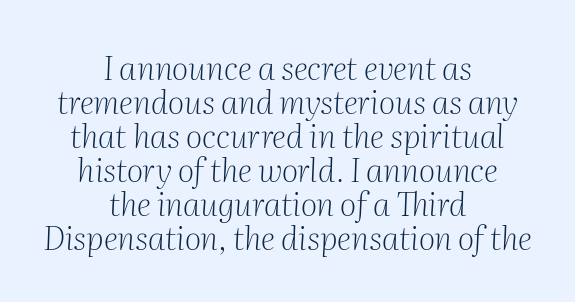
{"serif": "yes", "italic": "yes", "lean": "right", "slant_degrees": 2, "bold": "no", "weight": "light", "width": "normal", "stroke_contrast": "medium", "x_height": "medium", "monospaced": "no", "underline": "no", "align": "center", "line_spacing": "tight", "line_spacing_ratio": 1.06, "letter_spacing": "normal", "letter_spacing_em": 0.0, "glyph_px": 32}
